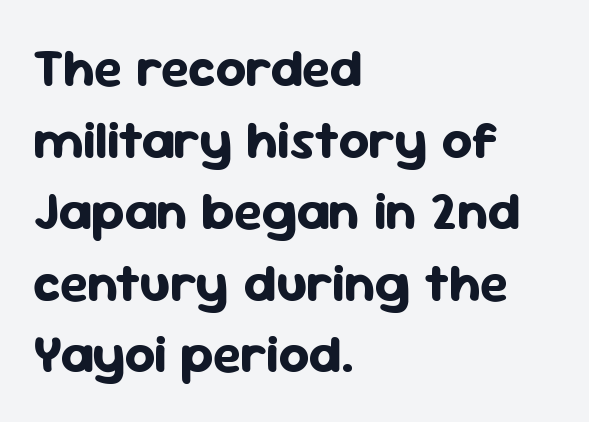
What's the leading like? Ordinary, nothing unusual. Posture: vertical. The rendering uses natural spacing where letterforms have individual widths. Does the weight exceed regular? Yes, all the way to bold. Is this a sans? Yes — the strokes have no serifs.
